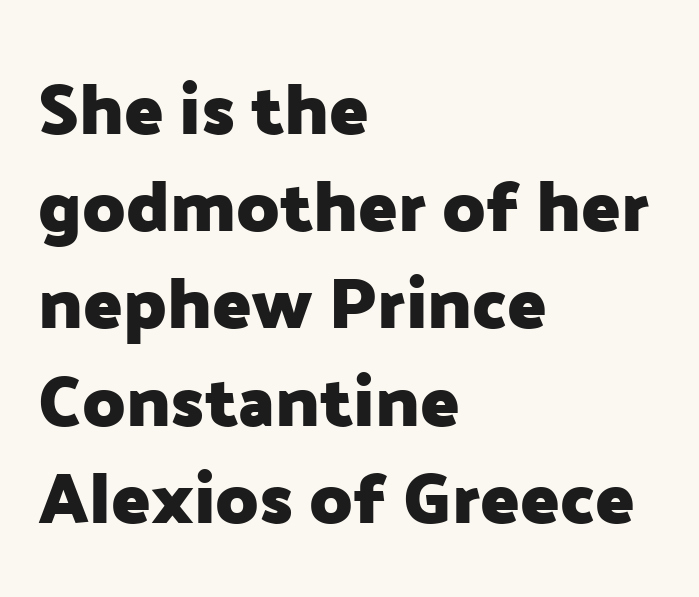
{"serif": "no", "italic": "no", "bold": "yes", "weight": "heavy", "width": "normal", "stroke_contrast": "low", "x_height": "medium", "monospaced": "no", "underline": "no", "align": "left", "line_spacing": "normal", "line_spacing_ratio": 1.35, "letter_spacing": "normal", "letter_spacing_em": 0.0, "glyph_px": 72}
